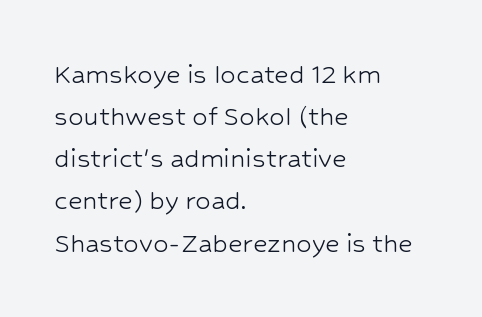
Q: Is the text bold? A: No.
Q: Is the text italic (slanted)? A: No, it is upright.
Q: Is the typeface a serif or a sans-serif typeface? A: Sans-serif.
Q: Is the text underlined? A: No.
Q: How is the paragraph aligned? A: Left-aligned.
Q: Is the spacing between letters normal or unusually wide? A: Normal.
Q: Is the spacing between lines tight, normal or loose? A: Normal.
Q: Width (condensed, normal, or wide)? A: Normal.
Q: Stroke contrast? A: Low.
Q: x-height? A: Medium.
Q: Monospaced? A: No.
